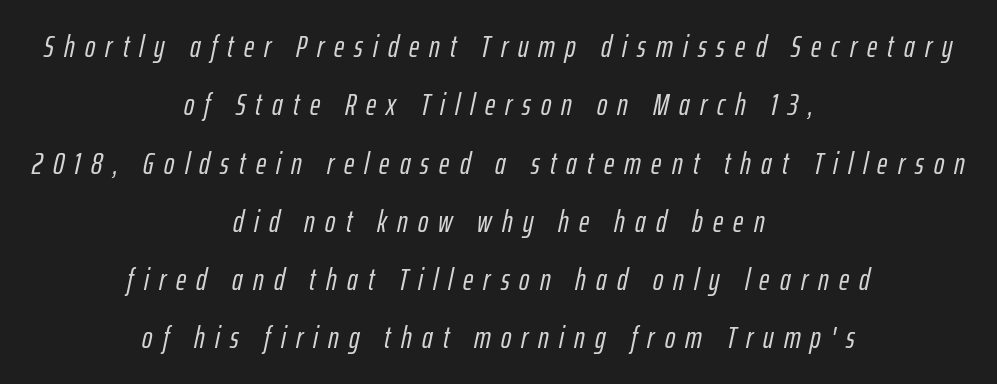
Caption: multi-line text, centered on the measure. In terms of letterspacing, this is a distinctly airy, spread setting. The letters are slanted; this is an italic face. The specimen omits any rule beneath the text block's lines. The rendering uses natural spacing where letterforms have individual widths.
